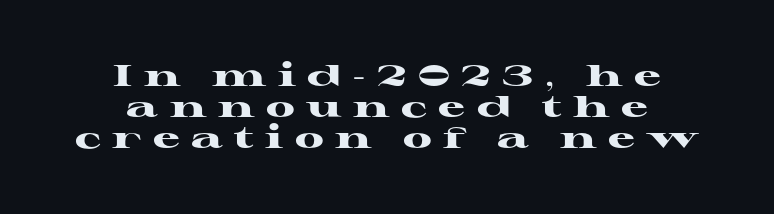
The image shows 30 px heavy, wide serif type, upright; set centered, tight line spacing (1.04x), unusually wide letter spacing (+0.38 em), not underlined; high stroke contrast and a medium x-height.
